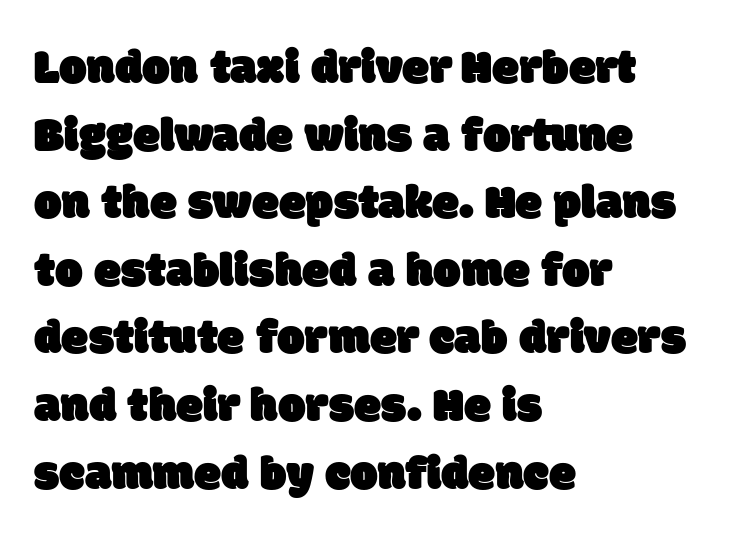
{"serif": "no", "width": "normal", "stroke_contrast": "low", "x_height": "large", "monospaced": "no", "underline": "no", "align": "left", "line_spacing": "normal", "line_spacing_ratio": 1.38, "letter_spacing": "normal", "letter_spacing_em": 0.0, "glyph_px": 49}
